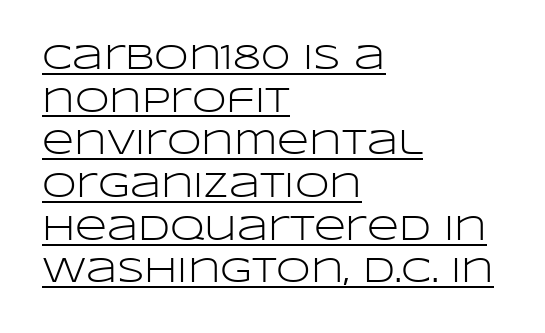
{"serif": "no", "italic": "no", "bold": "no", "weight": "light", "width": "wide", "stroke_contrast": "low", "x_height": "large", "monospaced": "no", "underline": "yes", "align": "left", "line_spacing_ratio": 1.22, "letter_spacing": "normal", "letter_spacing_em": 0.0, "glyph_px": 35}
